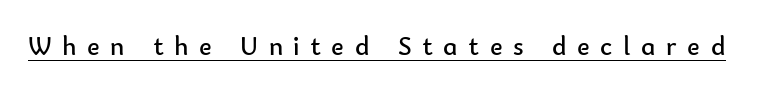
It's the straight-up-and-down kind of type. Heaviness? Minimal to ordinary, like unemphasized prose. Does a line run under the words? Yes, clearly. A typesetter would call this heavily tracked-out type.
